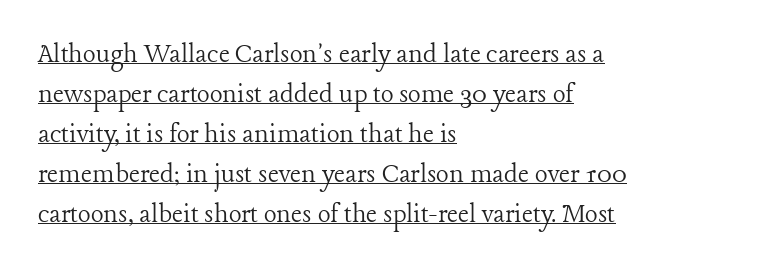
{"serif": "yes", "italic": "no", "bold": "no", "weight": "light", "width": "normal", "stroke_contrast": "low", "x_height": "medium", "monospaced": "no", "underline": "yes", "align": "left", "line_spacing": "normal", "line_spacing_ratio": 1.33, "letter_spacing": "normal", "letter_spacing_em": 0.0, "glyph_px": 30}
